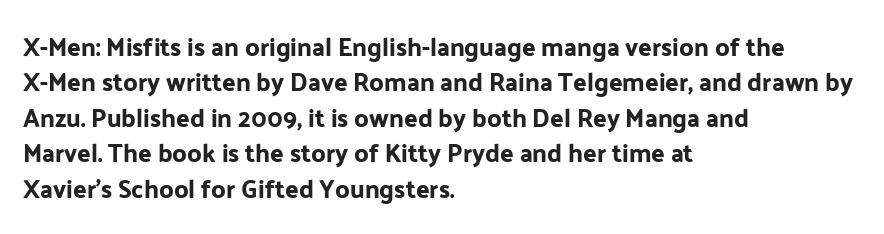
The image shows 25 px text type, upright; set left-aligned, normal line spacing (1.42x), normal letter spacing, not underlined.
